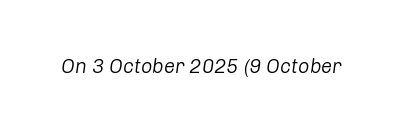
The image shows 20 px text type, italic (leaning right); set normal letter spacing, not underlined.
